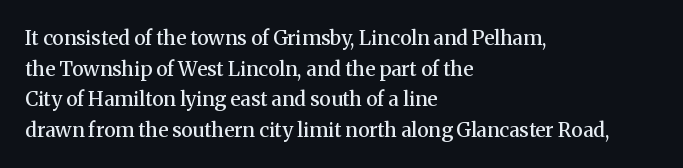
Q: Is the text bold? A: Semi-bold.
Q: Is the text italic (slanted)? A: No, it is upright.
Q: Is the text underlined? A: No.
Q: How is the paragraph aligned? A: Left-aligned.
Q: Is the spacing between letters normal or unusually wide? A: Normal.
Q: Is the spacing between lines tight, normal or loose? A: Normal.
